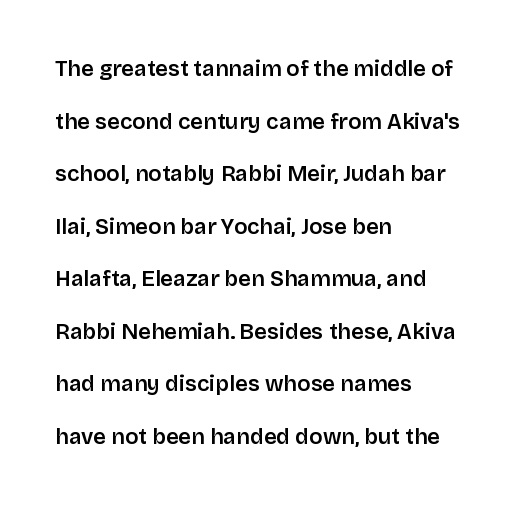
{"italic": "no", "bold": "semi", "underline": "no", "align": "left", "line_spacing": "loose", "line_spacing_ratio": 2.39, "letter_spacing": "normal", "letter_spacing_em": 0.0, "glyph_px": 22}
